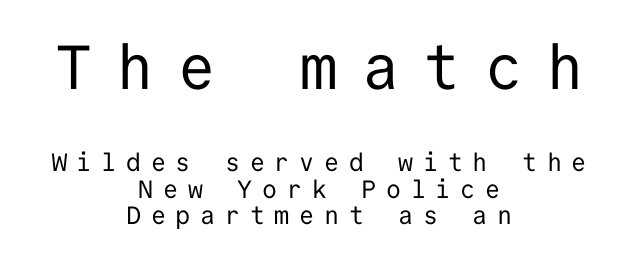
{"serif": "no", "italic": "no", "bold": "no", "weight": "regular", "width": "normal", "stroke_contrast": "low", "x_height": "medium", "monospaced": "yes", "underline": "no", "align": "center", "line_spacing": "tight", "line_spacing_ratio": 1.06, "letter_spacing": "wide", "letter_spacing_em": 0.39, "larger_block": "first", "size_ratio": 2.48, "glyph_px": 62}
